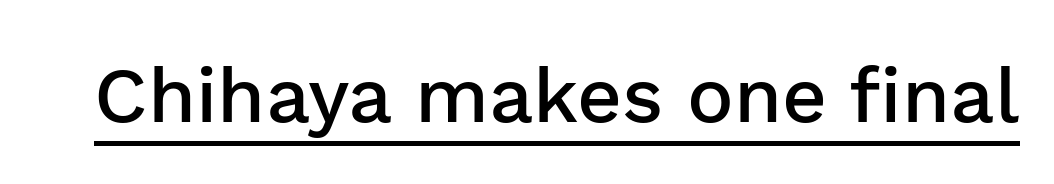
The image shows 78 px semibold sans-serif type, upright; set normal letter spacing, underlined; low stroke contrast and a medium x-height.
